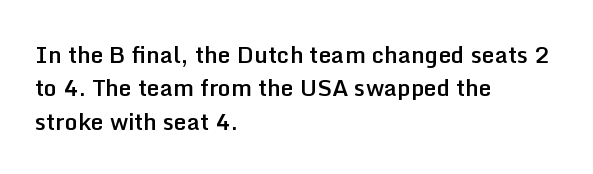
The line-height multiplier appears to be the usual default. The type is set solid horizontally, with unmodified tracking. This rendering uses left alignment, leaving the right contour irregular. Posture: vertical. Underlining? Definitely not there. The sample has been set in demibold, a notch under bold.
